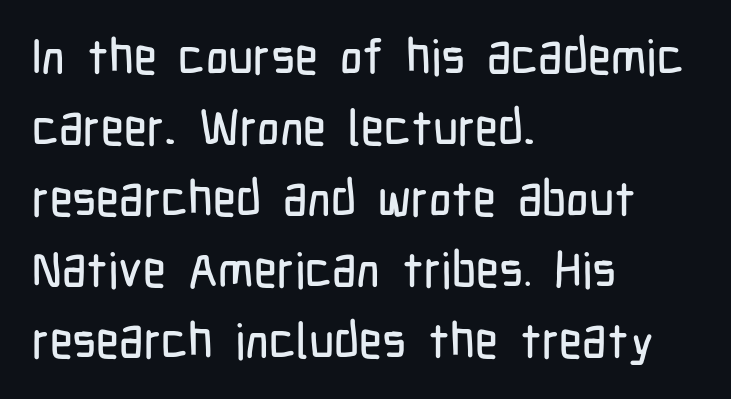
The image shows 49 px condensed sans-serif type, upright; set left-aligned, normal line spacing (1.45x), normal letter spacing, not underlined; low stroke contrast and a medium x-height.
